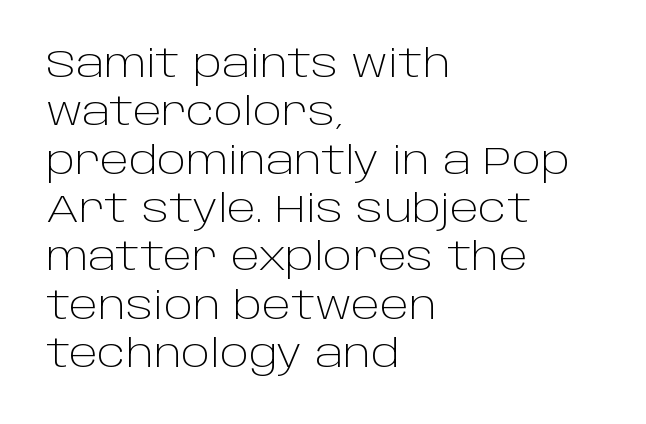
Font category for this specimen: sans-serif. A clean baseline with only descenders dipping below it. The face used here is proportionally spaced, like ordinary book or web type. Notice how the stems are strictly vertical — no italics here.
